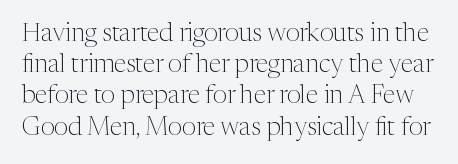
{"italic": "no", "bold": "no", "underline": "no", "line_spacing": "normal", "line_spacing_ratio": 1.25, "letter_spacing": "normal", "letter_spacing_em": 0.0, "glyph_px": 25}
